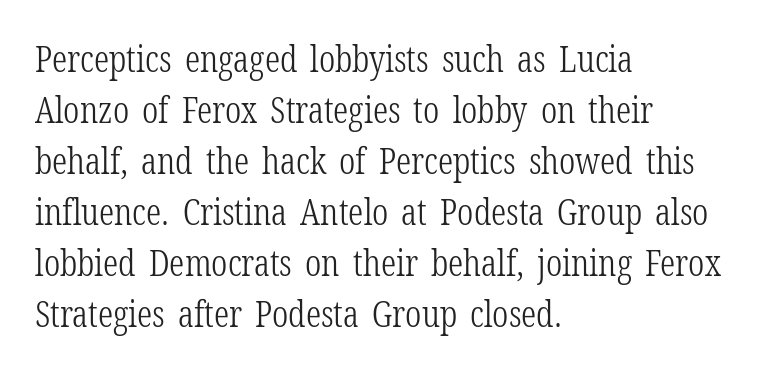
{"serif": "yes", "italic": "no", "bold": "no", "weight": "light", "width": "condensed", "stroke_contrast": "low", "x_height": "medium", "monospaced": "no", "underline": "no", "align": "left", "line_spacing": "normal", "line_spacing_ratio": 1.38, "letter_spacing": "normal", "letter_spacing_em": 0.0, "glyph_px": 37}
